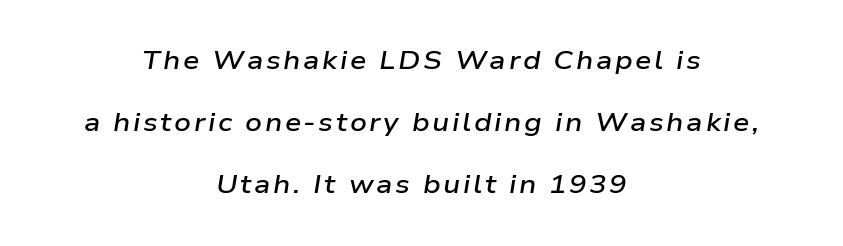
{"italic": "yes", "lean": "right", "slant_degrees": 9, "bold": "semi", "underline": "no", "align": "center", "line_spacing": "loose", "line_spacing_ratio": 2.39, "glyph_px": 26}
